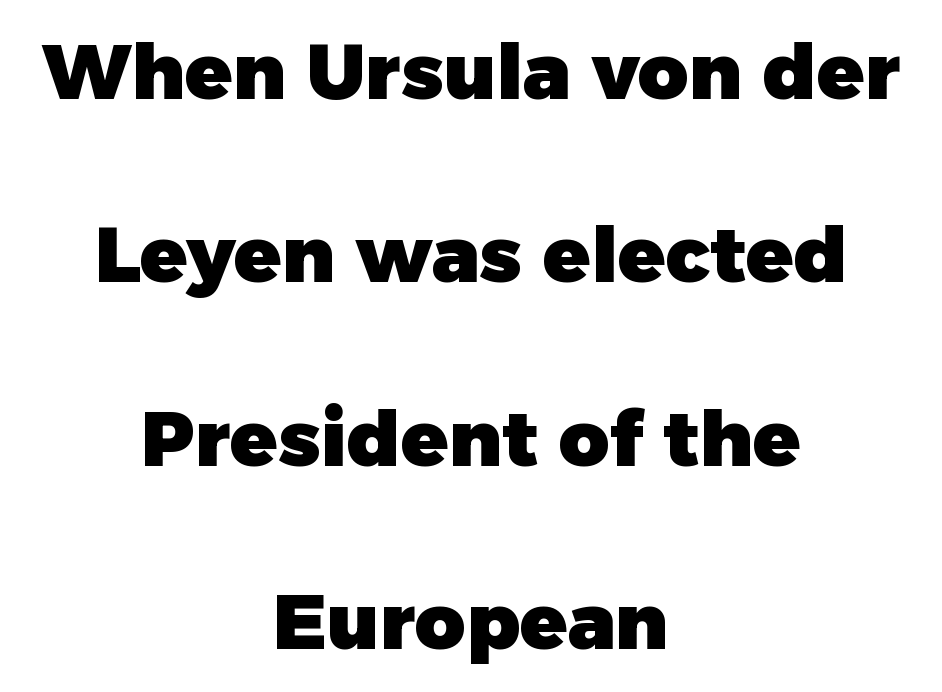
{"serif": "no", "italic": "no", "bold": "yes", "weight": "heavy", "width": "normal", "stroke_contrast": "low", "x_height": "medium", "monospaced": "no", "underline": "no", "align": "center", "line_spacing": "loose", "line_spacing_ratio": 2.35, "letter_spacing": "normal", "letter_spacing_em": 0.0, "glyph_px": 78}
